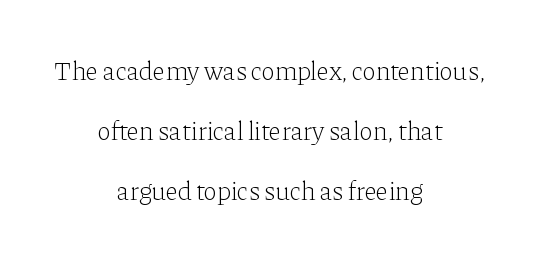
When letters stand straight like this, we call the style roman or upright. Lines of text with bare space underneath. Leading is clearly above the norm, producing a sparse column. Weight: regular or lighter.
